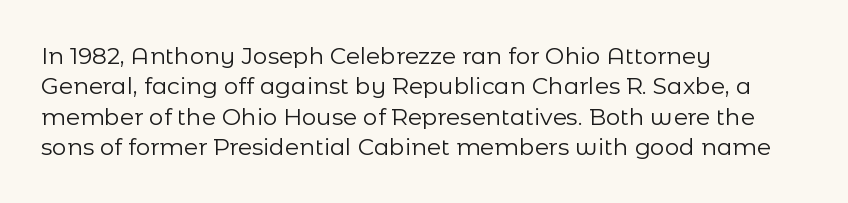
The space directly below the letters is spotless. Caption: standard tracking, unaltered. Vertically, the passage feels balanced, rows spaced as you'd expect. Does the lettering tilt? It doesn't — this is upright.
